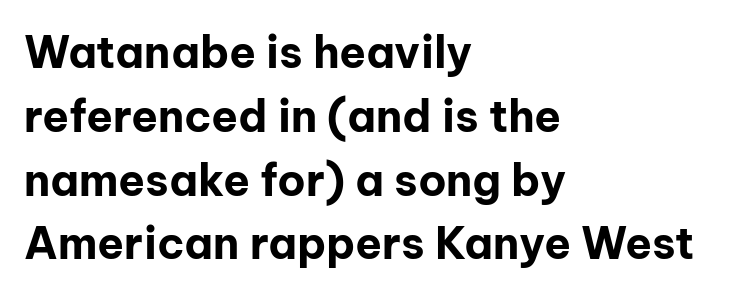
The rows are spaced the way most documents space them. The compositor pushed each line to the left boundary. Note: no serifs on the glyphs. The area under the type is left untouched. These lines are rendered in a variable-pitch font. Upright lettering throughout.
